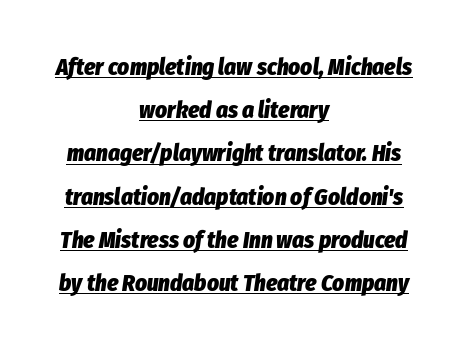
The image shows 23 px bold type, italic (leaning right); set centered, line spacing 1.88x, normal letter spacing, underlined.
